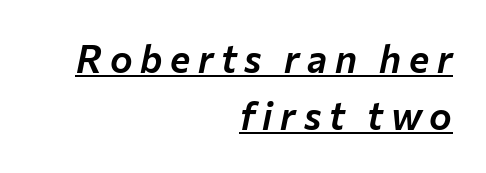
{"italic": "yes", "lean": "right", "slant_degrees": 12, "width": "normal", "stroke_contrast": "low", "x_height": "medium", "monospaced": "no", "underline": "yes", "align": "right", "line_spacing": "normal", "line_spacing_ratio": 1.51, "letter_spacing": "wide", "letter_spacing_em": 0.2, "glyph_px": 38}
